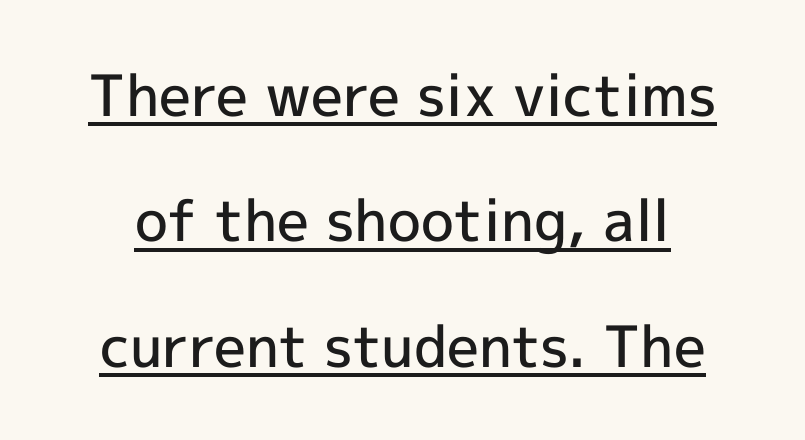
{"serif": "no", "italic": "no", "bold": "semi", "weight": "semibold", "width": "normal", "x_height": "medium", "monospaced": "no", "underline": "yes", "line_spacing": "loose", "line_spacing_ratio": 2.2, "letter_spacing": "normal", "letter_spacing_em": 0.0, "glyph_px": 57}
